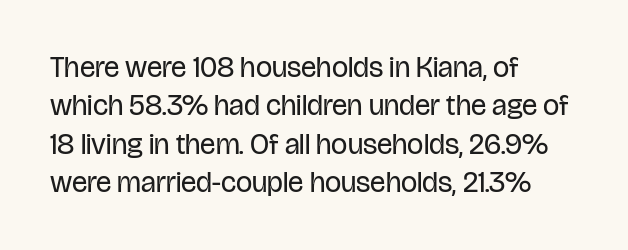
The image shows 29 px regular-weight, condensed sans-serif type, upright; set left-aligned, normal line spacing (1.32x), normal letter spacing, not underlined; low stroke contrast and a large x-height.
